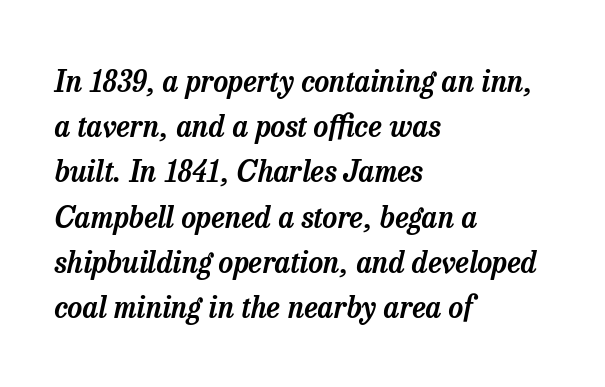
The image shows 29 px serif type, italic (leaning right); set left-aligned, normal line spacing (1.56x), normal letter spacing, not underlined; low stroke contrast and a medium x-height.
